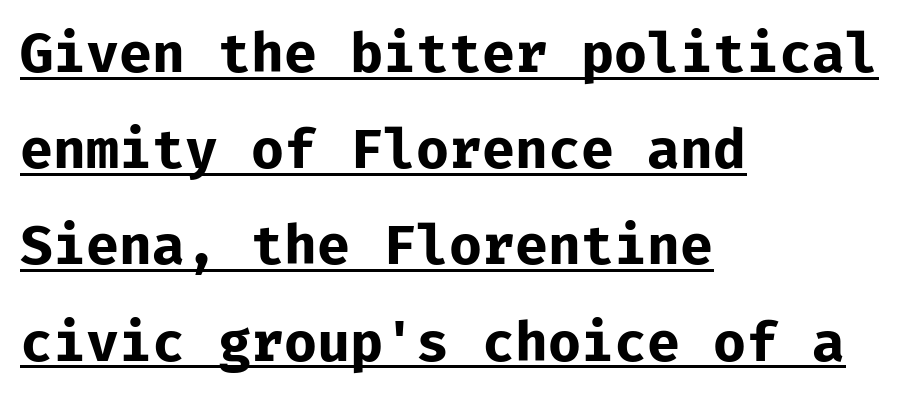
Underlining? Definitely there. Glyph-to-glyph distance matches everyday printed text. The letters march in equal steps, a hallmark of fixed-pitch type. A roman cut, with each character standing at attention. The font family rendered here belongs to the sans-serif group.
